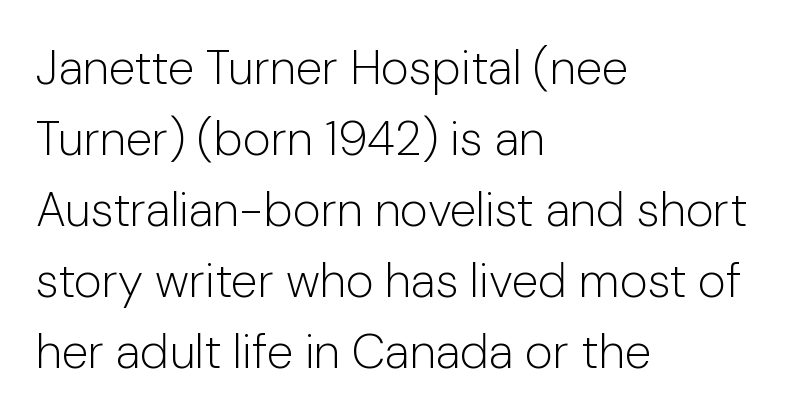
These lines are composed in type without serifs. Character widths vary here, with narrow letters taking less room than wide ones. A bare baseline throughout the passage. No heavy texture on the line: the type isn't bold.
